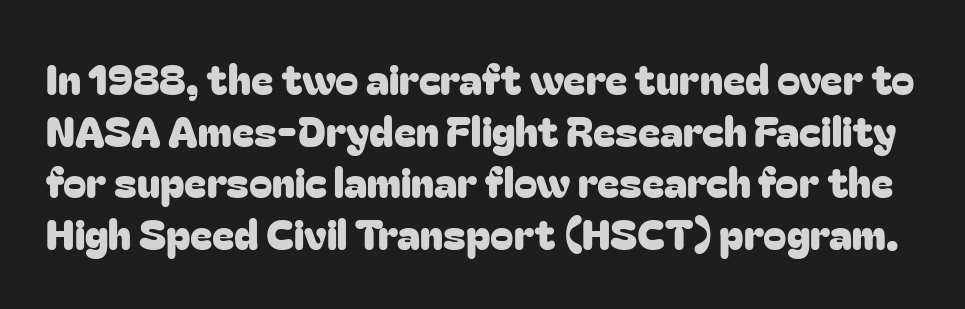
{"serif": "no", "italic": "no", "width": "normal", "stroke_contrast": "low", "x_height": "medium", "monospaced": "no", "underline": "no", "line_spacing_ratio": 1.23, "letter_spacing": "normal", "letter_spacing_em": 0.0, "glyph_px": 42}
